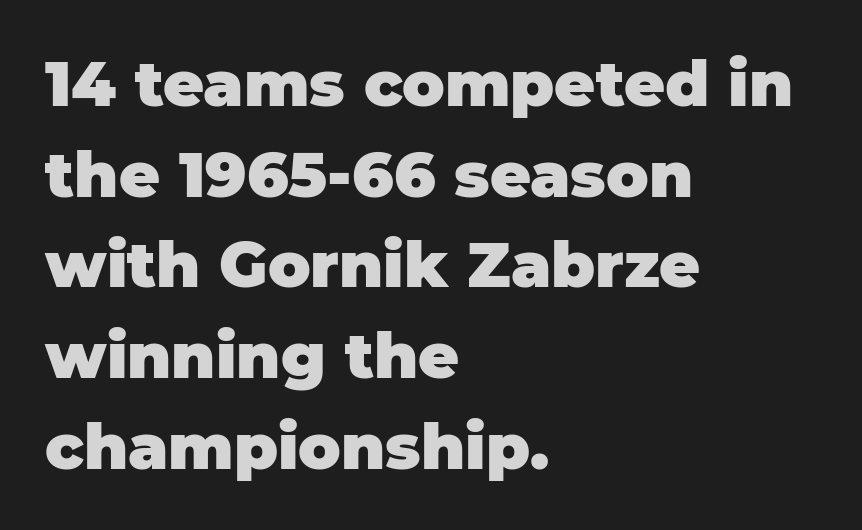
{"serif": "no", "italic": "no", "bold": "yes", "weight": "heavy", "width": "normal", "stroke_contrast": "low", "x_height": "large", "monospaced": "no", "underline": "no", "align": "left", "line_spacing": "normal", "line_spacing_ratio": 1.44, "letter_spacing": "normal", "letter_spacing_em": 0.0, "glyph_px": 63}
